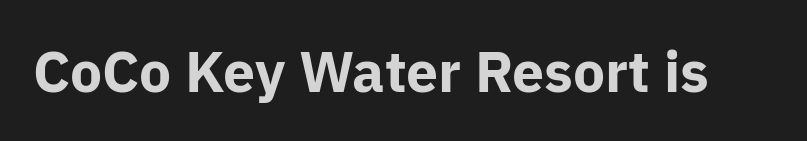
The image shows 57 px bold sans-serif type, upright; set normal letter spacing, not underlined; low stroke contrast and a medium x-height.
